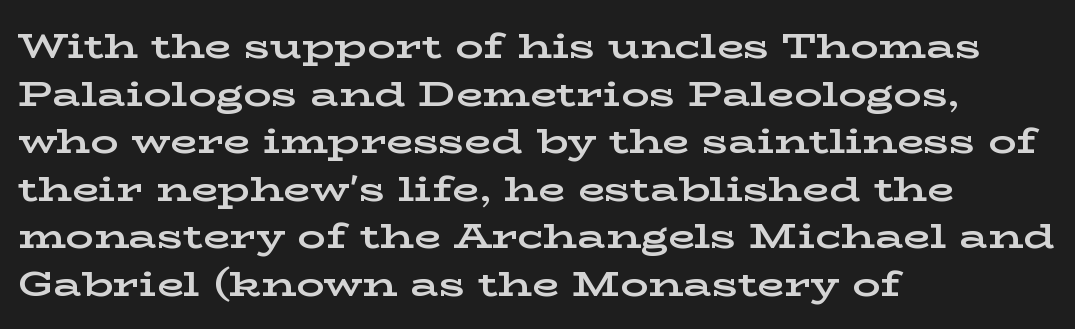
{"serif": "yes", "italic": "no", "bold": "yes", "weight": "bold", "width": "wide", "stroke_contrast": "low", "x_height": "medium", "monospaced": "no", "underline": "no", "align": "left", "line_spacing": "normal", "line_spacing_ratio": 1.36, "letter_spacing": "normal", "letter_spacing_em": 0.0, "glyph_px": 35}
